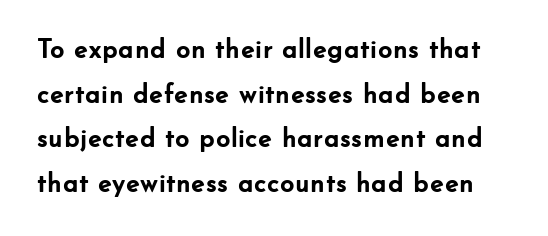
Compared with typical body copy, the letter spacing here is the same. Descenders are the only things crossing below the line. Pretty heavy lettering here — definitely bold. Observe the absence of serifs on each vertical stroke in this sample.
